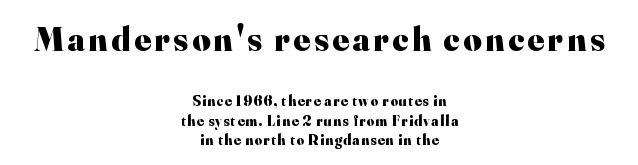
Each new line begins a customary step beneath the previous one. This is roman type, the default non-slanted kind. These lines stack symmetrically, like a column narrowing and widening about its center. Here the designer chose a conventional face with non-uniform glyph widths.
